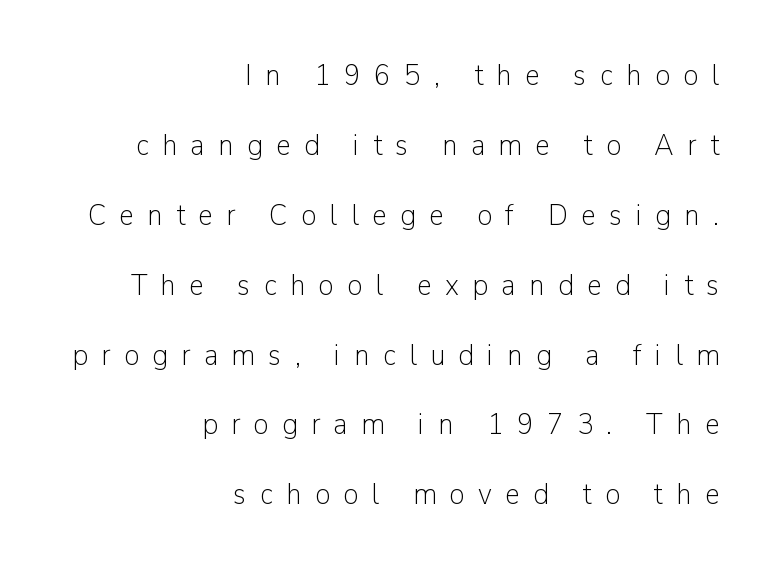
The image shows 30 px light sans-serif type, upright; set right-aligned, loose line spacing (2.33x), unusually wide letter spacing (+0.45 em), not underlined; low stroke contrast and a medium x-height.
